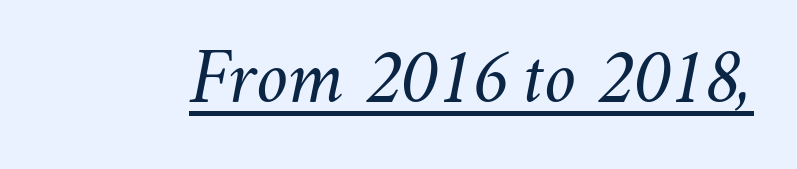
{"italic": "yes", "lean": "right", "slant_degrees": 11, "bold": "no", "weight": "light", "width": "normal", "stroke_contrast": "medium", "x_height": "small", "monospaced": "no", "underline": "yes", "letter_spacing": "normal", "letter_spacing_em": 0.0, "glyph_px": 80}
